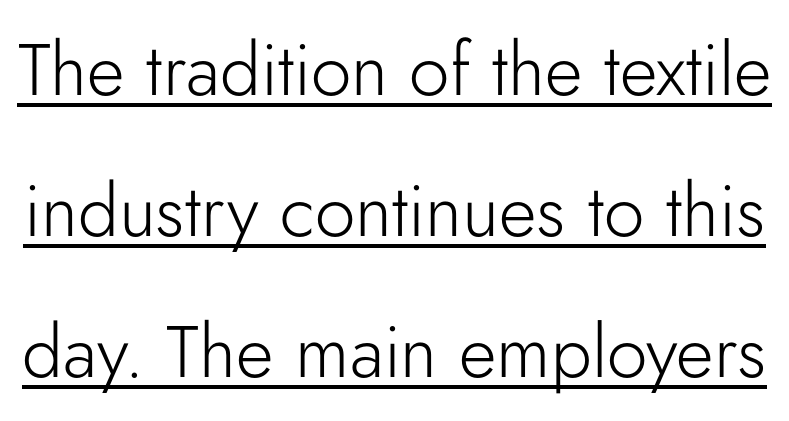
Q: Is the text bold? A: No.
Q: Is the text italic (slanted)? A: No, it is upright.
Q: Is the typeface a serif or a sans-serif typeface? A: Sans-serif.
Q: Is the text underlined? A: Yes.
Q: Is the spacing between letters normal or unusually wide? A: Normal.
Q: Is the spacing between lines tight, normal or loose? A: Loose.
Q: Width (condensed, normal, or wide)? A: Normal.
Q: Stroke contrast? A: Low.
Q: x-height? A: Small.
Q: Monospaced? A: No.
